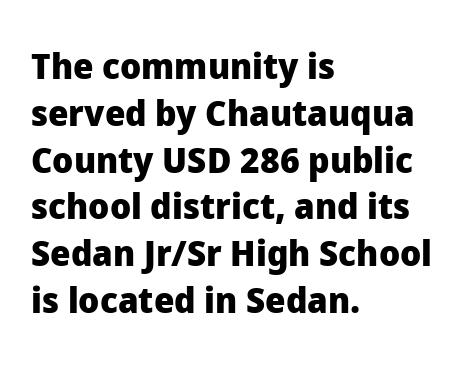
Font category for this specimen: sans-serif. These lines are rendered in a variable-pitch font. Notice how thick the strokes are: this is what a full bold looks like. How are the letters spaced? Ordinarily, with no added tracking. Line starts are locked; line ends wander.
